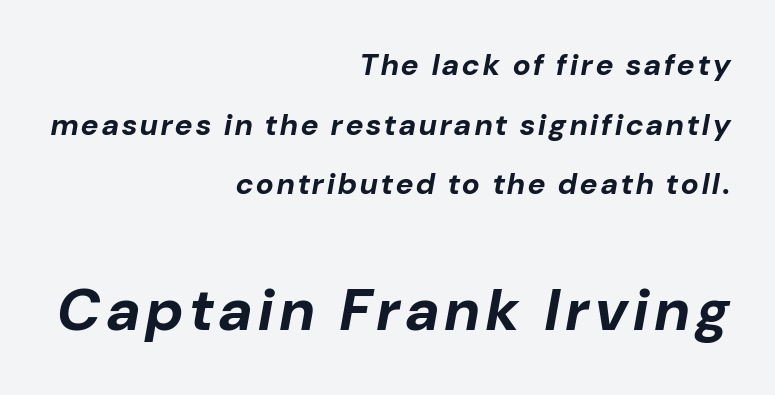
Q: Is the text bold? A: Yes.
Q: Is the text italic (slanted)? A: Yes, it leans right by about 10 degrees.
Q: Is the text underlined? A: No.
Q: How is the paragraph aligned? A: Right-aligned.
Q: Is the spacing between lines tight, normal or loose? A: Loose.
Q: Which block of text is set in a larger size, the first (top) or the second (bottom)? A: The second (bottom) one.
Q: Width (condensed, normal, or wide)? A: Normal.
Q: Stroke contrast? A: Low.
Q: x-height? A: Medium.
Q: Monospaced? A: No.
